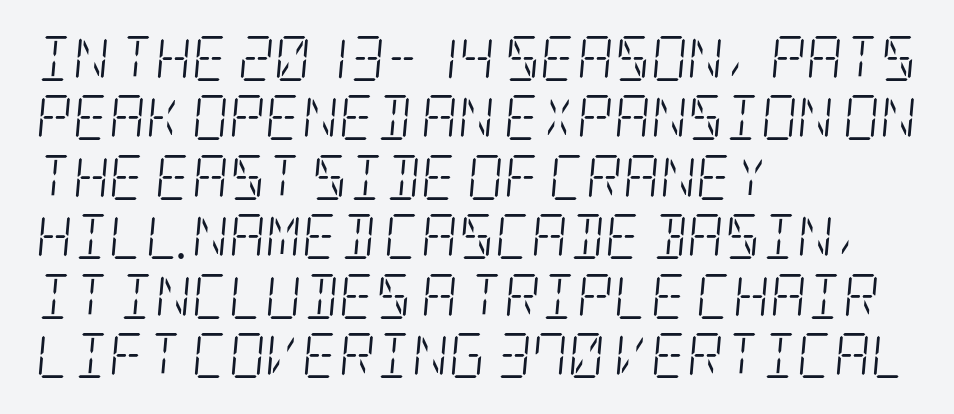
{"serif": "yes", "italic": "yes", "lean": "right", "slant_degrees": 5, "bold": "no", "weight": "light", "width": "condensed", "stroke_contrast": "low", "x_height": "large", "underline": "no", "align": "left", "line_spacing": "normal", "line_spacing_ratio": 1.32, "letter_spacing": "normal", "letter_spacing_em": 0.0, "glyph_px": 45}
